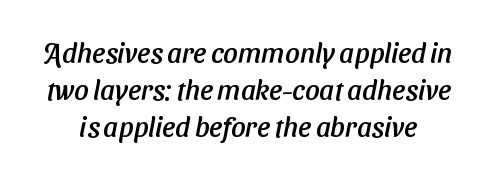
{"serif": "no", "width": "normal", "stroke_contrast": "low", "x_height": "medium", "monospaced": "no", "underline": "no", "line_spacing": "normal", "line_spacing_ratio": 1.32, "letter_spacing": "normal", "letter_spacing_em": 0.0, "glyph_px": 28}
